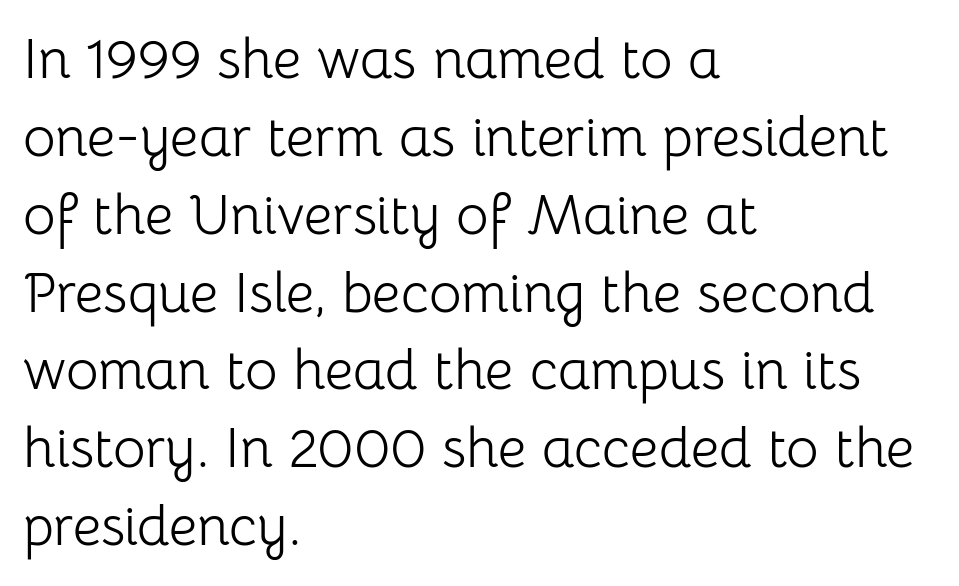
Q: Is the text bold? A: No.
Q: Is the text italic (slanted)? A: No, it is upright.
Q: Is the typeface a serif or a sans-serif typeface? A: Sans-serif.
Q: Is the text underlined? A: No.
Q: How is the paragraph aligned? A: Left-aligned.
Q: Is the spacing between letters normal or unusually wide? A: Normal.
Q: Is the spacing between lines tight, normal or loose? A: Normal.
Q: Width (condensed, normal, or wide)? A: Normal.
Q: Stroke contrast? A: Low.
Q: x-height? A: Medium.
Q: Monospaced? A: No.
